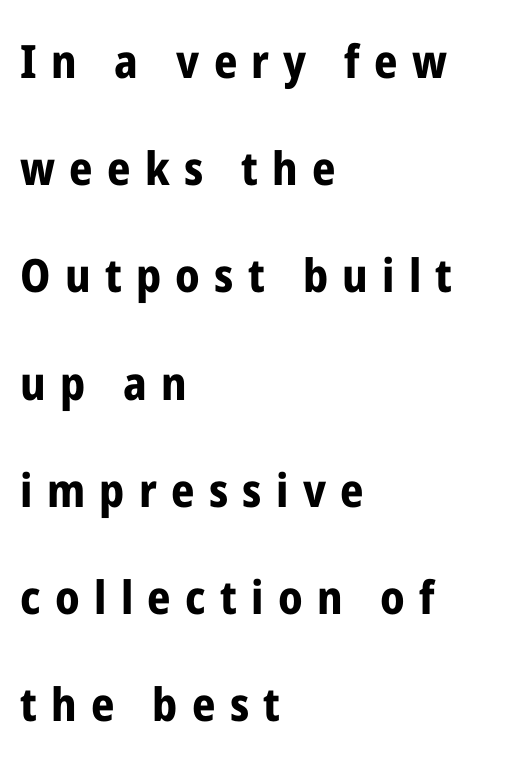
{"serif": "no", "italic": "no", "bold": "yes", "weight": "bold", "width": "condensed", "stroke_contrast": "low", "x_height": "medium", "monospaced": "no", "underline": "no", "align": "left", "line_spacing": "loose", "line_spacing_ratio": 2.33, "letter_spacing": "wide", "letter_spacing_em": 0.31, "glyph_px": 46}
